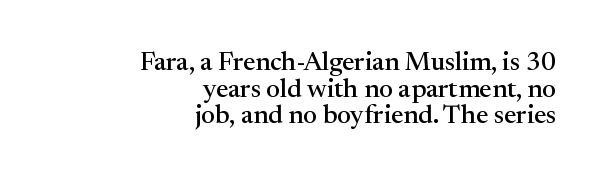
{"italic": "no", "underline": "no", "align": "right", "line_spacing": "tight", "line_spacing_ratio": 1.02, "letter_spacing": "normal", "letter_spacing_em": 0.0, "glyph_px": 26}
